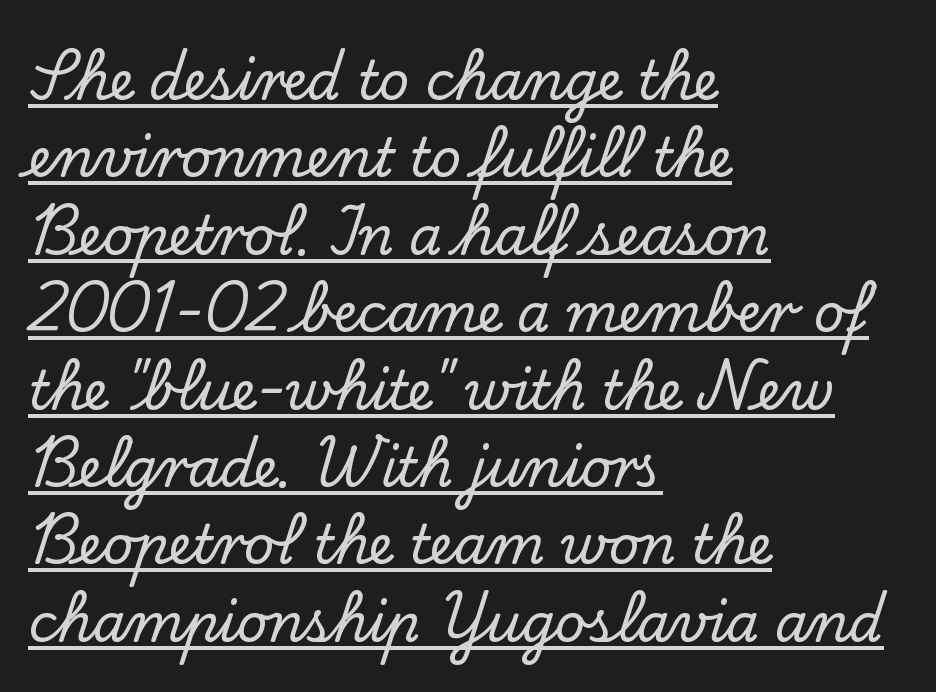
{"serif": "yes", "width": "normal", "stroke_contrast": "low", "x_height": "small", "monospaced": "no", "underline": "yes", "align": "left", "line_spacing": "normal", "line_spacing_ratio": 1.46, "letter_spacing": "normal", "letter_spacing_em": 0.0, "glyph_px": 53}
